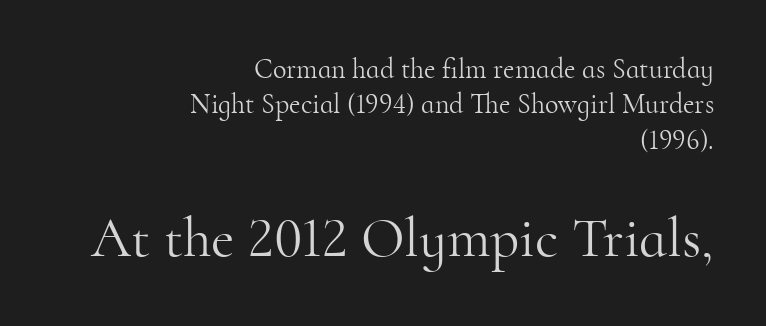
Q: Is the text bold? A: No.
Q: Is the text italic (slanted)? A: No, it is upright.
Q: Is the typeface a serif or a sans-serif typeface? A: Serif.
Q: Is the text underlined? A: No.
Q: How is the paragraph aligned? A: Right-aligned.
Q: Is the spacing between letters normal or unusually wide? A: Normal.
Q: Is the spacing between lines tight, normal or loose? A: Normal.
Q: Which block of text is set in a larger size, the first (top) or the second (bottom)? A: The second (bottom) one.
Q: Width (condensed, normal, or wide)? A: Normal.
Q: Stroke contrast? A: High.
Q: x-height? A: Small.
Q: Monospaced? A: No.
